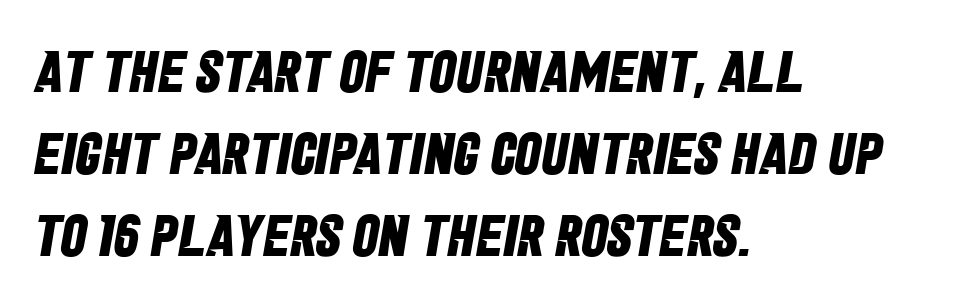
Compared with typical body copy, the letter spacing here is the same. The leading is moderate, giving the passage an even texture. The rag falls on the right side of this text block. Do the characters align in a grid? No, the font is proportional. The font family rendered here belongs to the sans-serif group.
